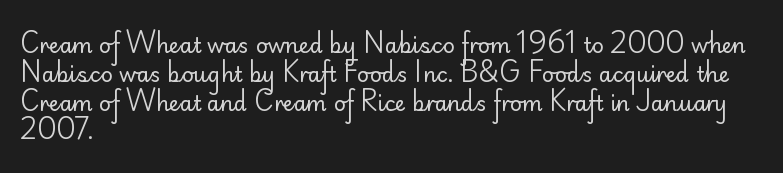
Q: Is the text bold? A: No.
Q: Is the text italic (slanted)? A: No, it is upright.
Q: Is the text underlined? A: No.
Q: How is the paragraph aligned? A: Left-aligned.
Q: Is the spacing between letters normal or unusually wide? A: Normal.
Q: Is the spacing between lines tight, normal or loose? A: Normal.
